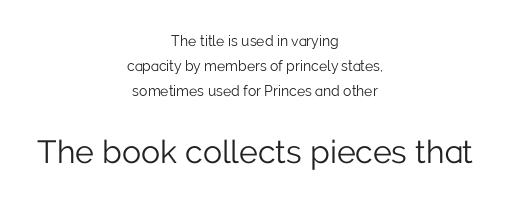
Look at the glyph heights: the lower group is clearly the bigger setting. This is not heavy type; no bold has been used. Typeset on center — no edge is straight. The type family on display is of the sans-serif kind.
